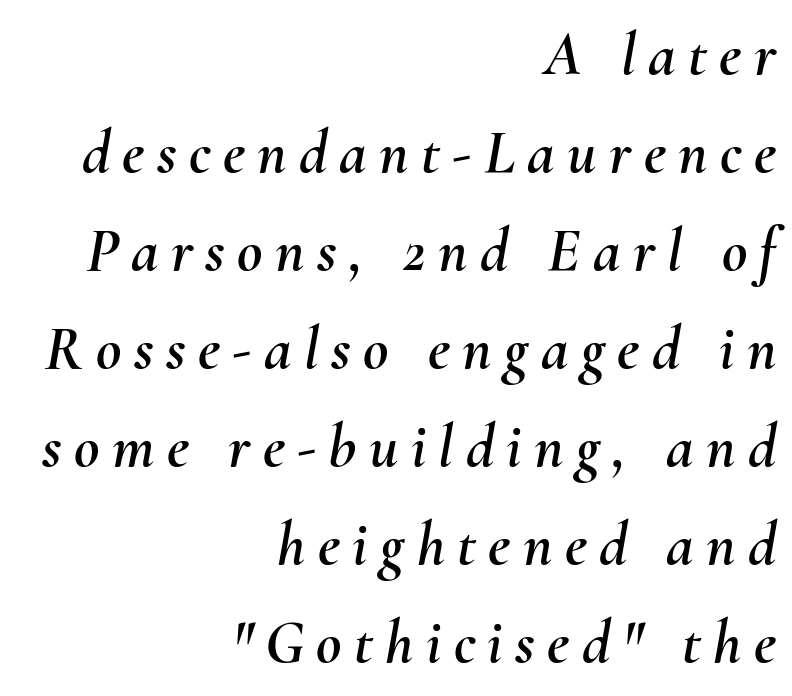
The glyphs look as if they've been sheared to an angle. Descenders hang freely into open space. The passage shown is typed in a proportional face where columns would drift. Horizontally, the lines are justified to the trailing edge only. Leading matches the norm, producing a regular column. Glyph-to-glyph distance is far greater than everyday printed text.
